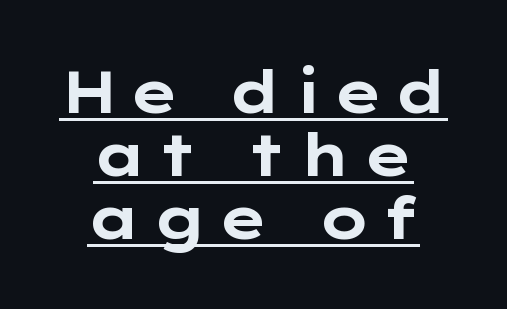
The image shows 59 px bold, wide sans-serif type, upright; set centered, tight line spacing (1.07x), underlined; low stroke contrast and a medium x-height.
